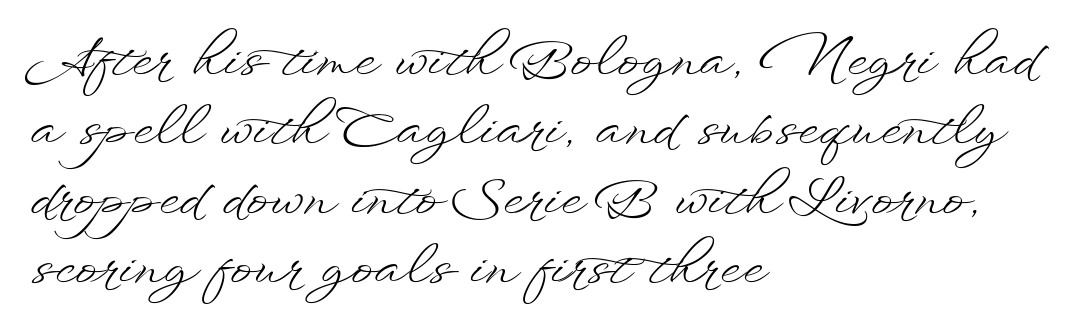
{"bold": "no", "weight": "light", "width": "wide", "stroke_contrast": "low", "x_height": "small", "monospaced": "no", "underline": "no", "align": "left", "line_spacing": "normal", "line_spacing_ratio": 1.31, "letter_spacing": "normal", "letter_spacing_em": 0.0, "glyph_px": 53}
